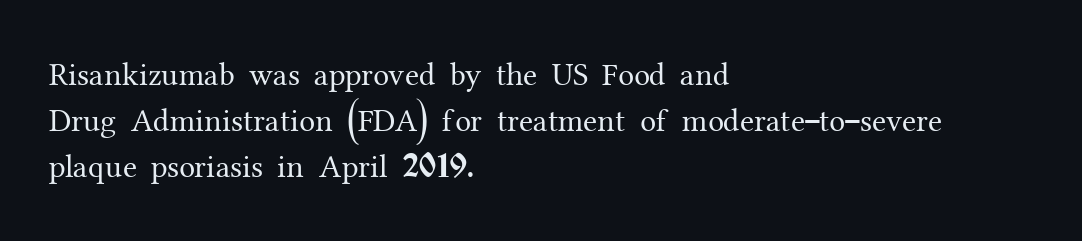
Q: Is the text bold? A: No.
Q: Is the text italic (slanted)? A: No, it is upright.
Q: Is the typeface a serif or a sans-serif typeface? A: Serif.
Q: Is the text underlined? A: No.
Q: How is the paragraph aligned? A: Left-aligned.
Q: Is the spacing between letters normal or unusually wide? A: Normal.
Q: Is the spacing between lines tight, normal or loose? A: Normal.
Q: Width (condensed, normal, or wide)? A: Normal.
Q: Stroke contrast? A: Medium.
Q: x-height? A: Medium.
Q: Monospaced? A: No.
